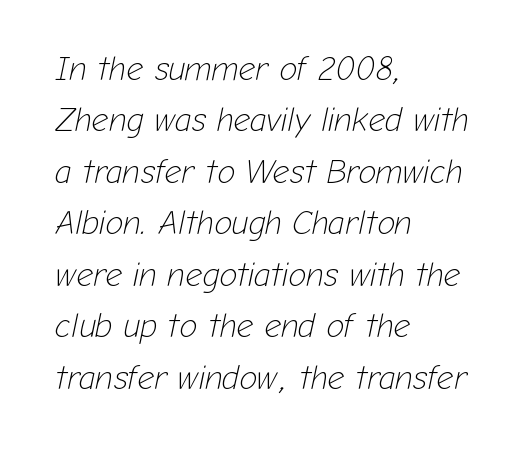
{"italic": "yes", "lean": "right", "slant_degrees": 12, "bold": "no", "weight": "light", "width": "normal", "stroke_contrast": "low", "x_height": "medium", "monospaced": "no", "underline": "no", "align": "left", "line_spacing": "normal", "line_spacing_ratio": 1.56, "letter_spacing": "normal", "letter_spacing_em": 0.0, "glyph_px": 33}
